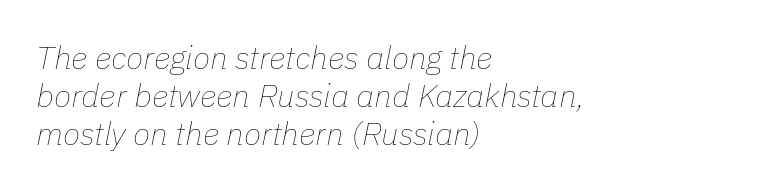
The image shows 32 px thin type, italic (leaning right); set left-aligned, line spacing 1.19x, normal letter spacing, not underlined; low stroke contrast and a medium x-height.
